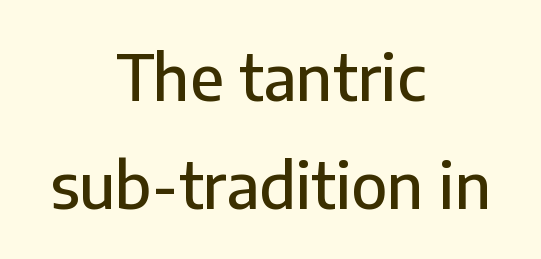
The image shows 63 px sans-serif type, upright; set centered, line spacing 1.71x, normal letter spacing, not underlined; low stroke contrast and a medium x-height.
